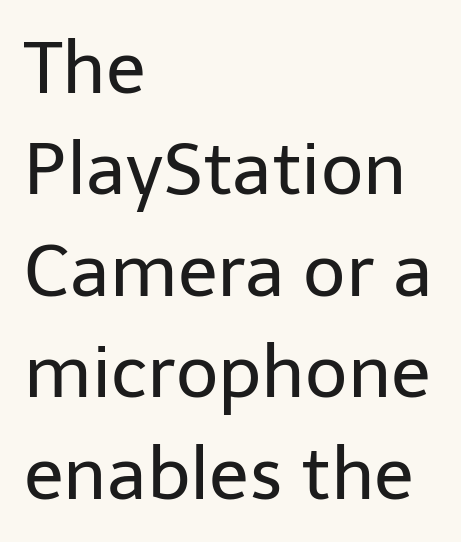
The lines sit at an ordinary, default distance from one another. Does extra space separate the letters? No, they use regular spacing. This is sans-serif lettering, the kind often seen on screens and signage. The specimen omits any rule beneath the text block's lines. If you drew a ruler down the left edge, every line would touch it.
